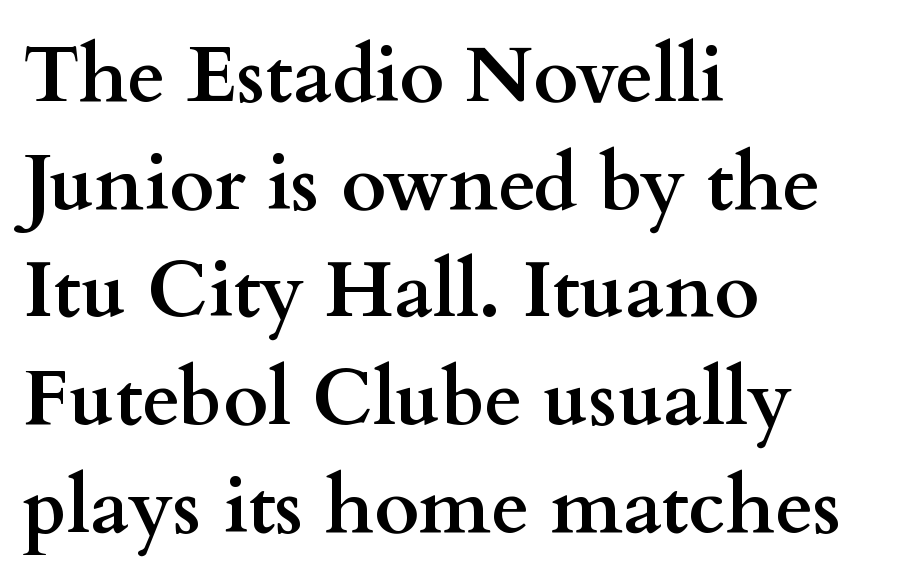
The image shows 78 px semibold, wide serif type, upright; set left-aligned, normal line spacing (1.38x), normal letter spacing, not underlined; medium stroke contrast and a small x-height.
